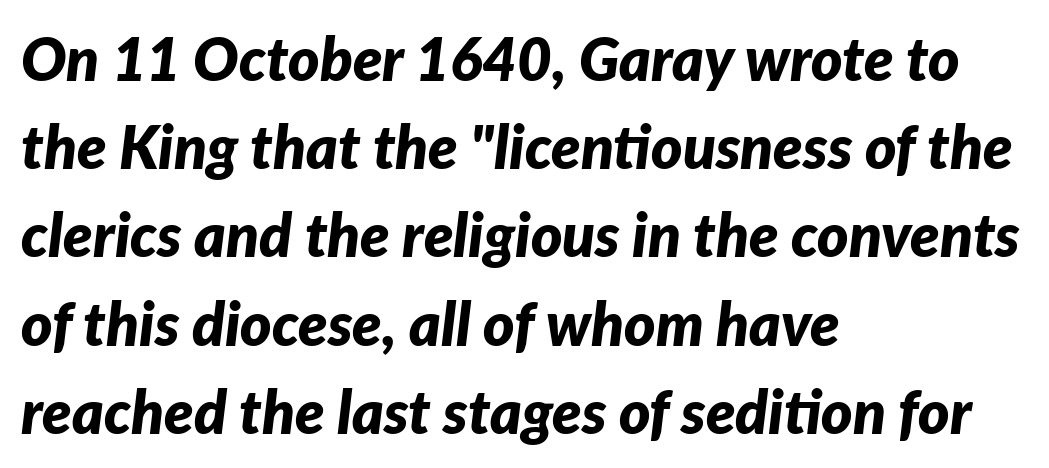
Q: Is the text bold? A: Yes.
Q: Is the text italic (slanted)? A: Yes, it leans right by about 7 degrees.
Q: Is the text underlined? A: No.
Q: How is the paragraph aligned? A: Left-aligned.
Q: Is the spacing between letters normal or unusually wide? A: Normal.
Q: Is the spacing between lines tight, normal or loose? A: Normal.
Q: Width (condensed, normal, or wide)? A: Normal.
Q: Stroke contrast? A: Low.
Q: x-height? A: Medium.
Q: Monospaced? A: No.
